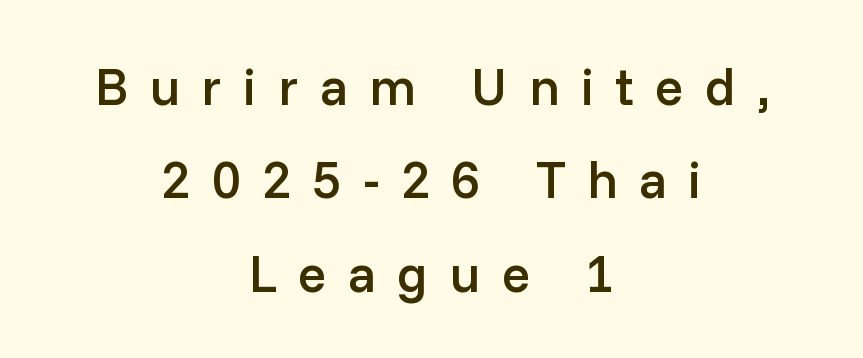
Q: Is the text bold? A: Semi-bold.
Q: Is the text italic (slanted)? A: No, it is upright.
Q: Is the typeface a serif or a sans-serif typeface? A: Sans-serif.
Q: Is the text underlined? A: No.
Q: How is the paragraph aligned? A: Centered.
Q: Is the spacing between letters normal or unusually wide? A: Unusually wide.
Q: Width (condensed, normal, or wide)? A: Normal.
Q: Stroke contrast? A: Low.
Q: x-height? A: Medium.
Q: Monospaced? A: No.
